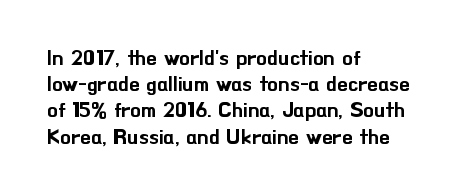
The image shows 21 px text type, upright; set left-aligned, normal line spacing (1.25x), normal letter spacing, not underlined.
